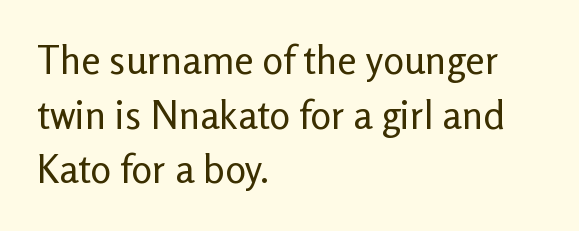
Character widths vary here, with narrow letters taking less room than wide ones. Counters stay open thanks to moderate or lighter strokes. Characters remain perfectly vertical along every line. The lines are quadded left.
